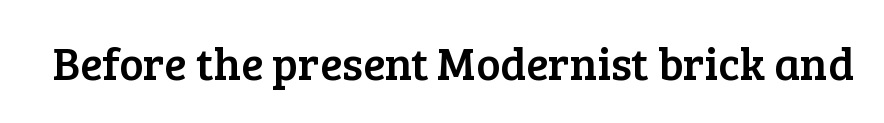
{"serif": "yes", "italic": "no", "width": "normal", "stroke_contrast": "low", "x_height": "medium", "monospaced": "no", "underline": "no", "letter_spacing": "normal", "letter_spacing_em": 0.0, "glyph_px": 46}
